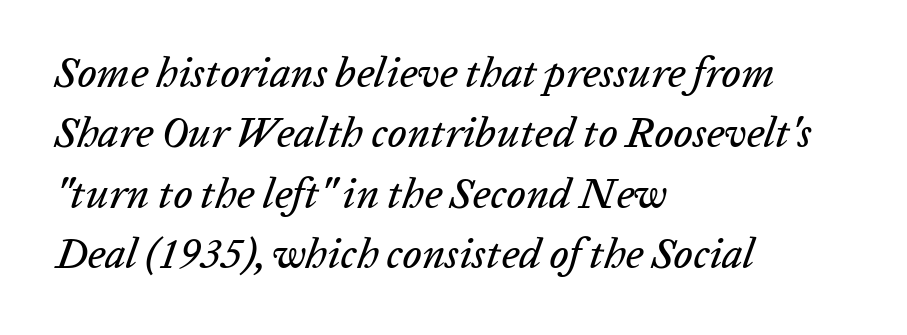
Q: Is the text italic (slanted)? A: Yes, it leans right by about 20 degrees.
Q: Is the text underlined? A: No.
Q: How is the paragraph aligned? A: Left-aligned.
Q: Is the spacing between letters normal or unusually wide? A: Normal.
Q: Is the spacing between lines tight, normal or loose? A: Normal.
Q: Width (condensed, normal, or wide)? A: Normal.
Q: Stroke contrast? A: Low.
Q: x-height? A: Medium.
Q: Monospaced? A: No.
